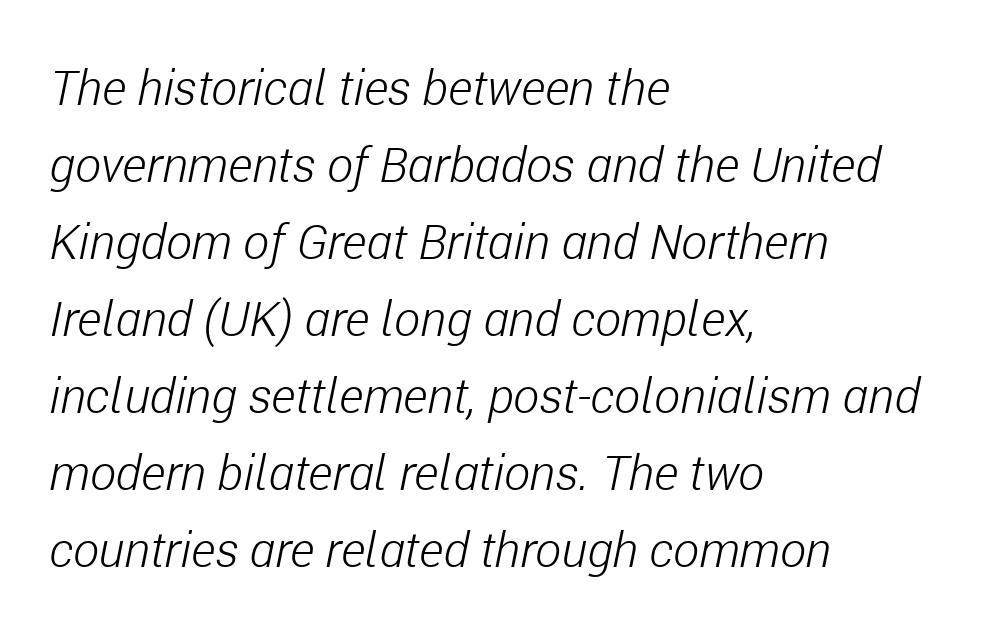
Inter-character spacing is left at the font's built-in metrics. Notice how the stems are inclined rather than vertical — that's the hallmark of italics. Compared with typical paragraphs, the rows here are spaced about the same. Beneath every word, the page is bare. These lines are rendered in a variable-pitch font.
